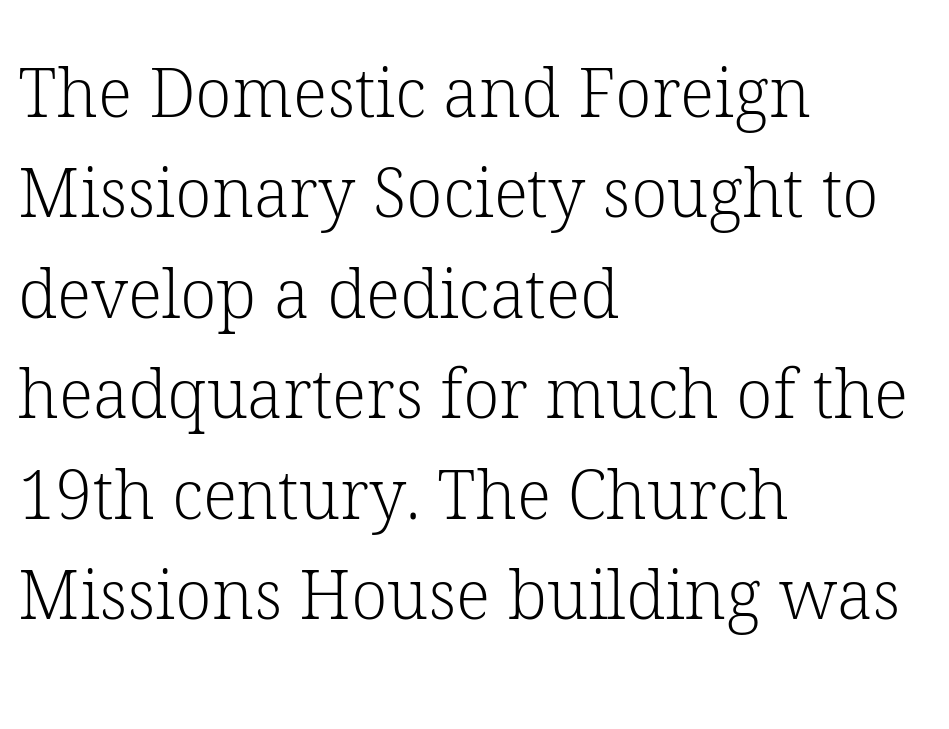
The image shows 67 px light serif type, upright; set left-aligned, normal line spacing (1.5x), normal letter spacing, not underlined; low stroke contrast and a medium x-height.
